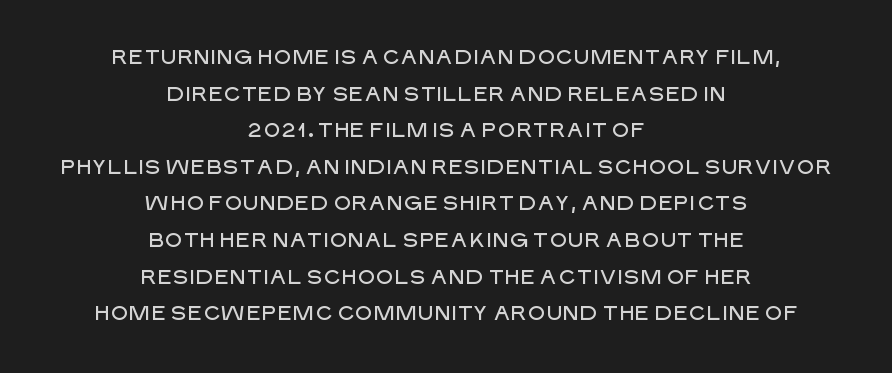
The image shows 20 px text type, upright; set centered, line spacing 1.83x, normal letter spacing, not underlined.
